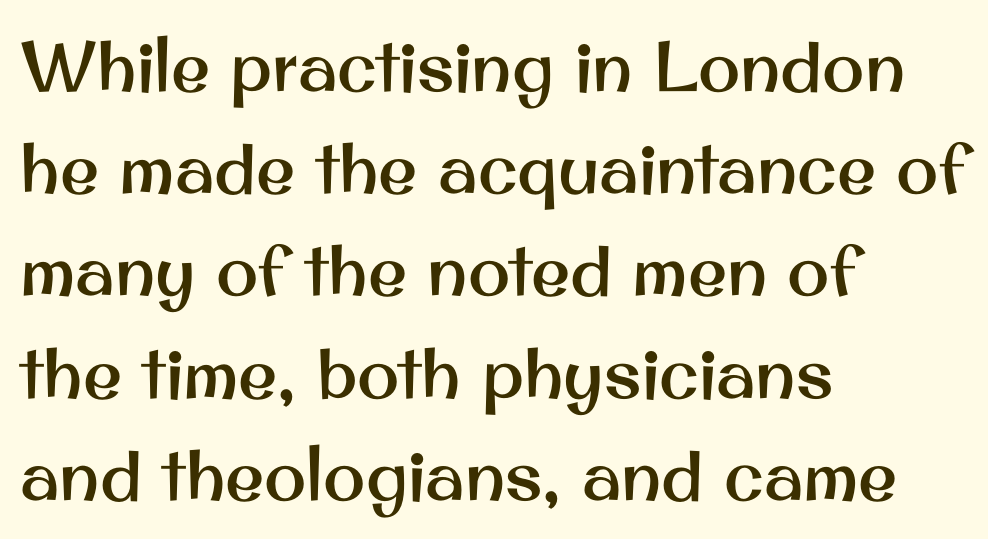
Q: Is the text italic (slanted)? A: No, it is upright.
Q: Is the typeface a serif or a sans-serif typeface? A: Sans-serif.
Q: Is the text underlined? A: No.
Q: How is the paragraph aligned? A: Left-aligned.
Q: Is the spacing between letters normal or unusually wide? A: Normal.
Q: Is the spacing between lines tight, normal or loose? A: Normal.
Q: Width (condensed, normal, or wide)? A: Normal.
Q: Stroke contrast? A: Medium.
Q: x-height? A: Small.
Q: Monospaced? A: No.
